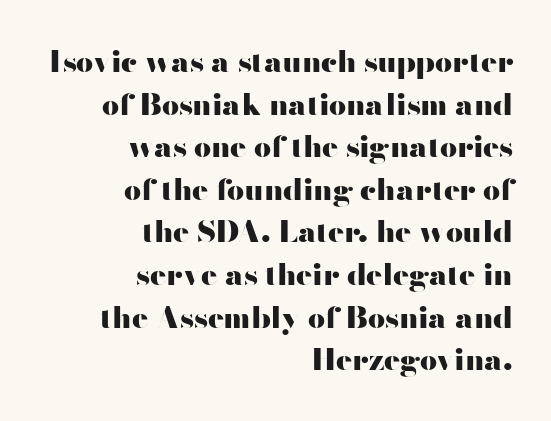
The image shows 30 px heavy, wide type, upright; set right-aligned, normal line spacing (1.42x), normal letter spacing, not underlined; high stroke contrast and a small x-height.
